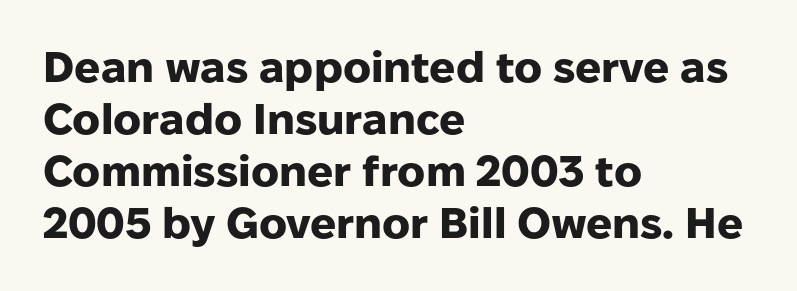
{"serif": "no", "italic": "no", "bold": "yes", "weight": "heavy", "width": "normal", "stroke_contrast": "low", "x_height": "medium", "monospaced": "no", "underline": "no", "align": "left", "line_spacing_ratio": 1.21, "letter_spacing": "normal", "letter_spacing_em": 0.0, "glyph_px": 43}
